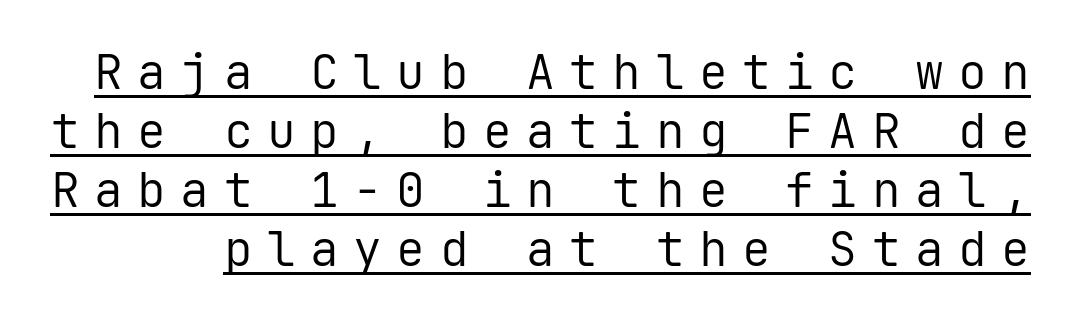
{"serif": "no", "italic": "no", "bold": "no", "weight": "regular", "width": "normal", "stroke_contrast": "low", "x_height": "medium", "monospaced": "yes", "underline": "yes", "line_spacing_ratio": 1.23, "letter_spacing": "wide", "letter_spacing_em": 0.3, "glyph_px": 48}
